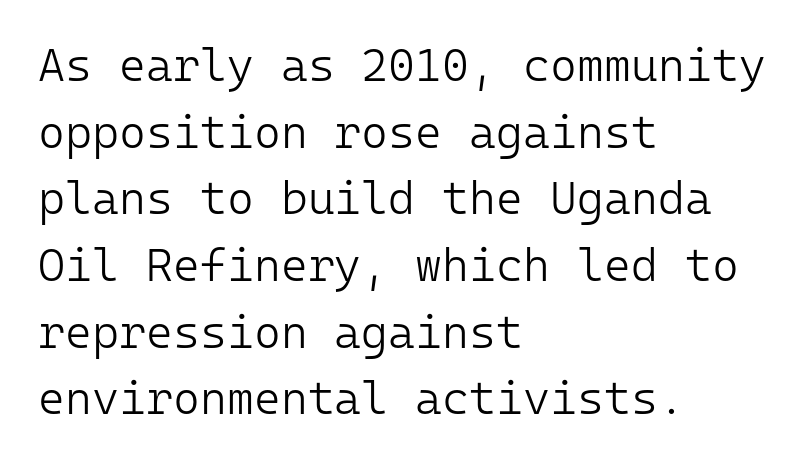
Q: Is the text bold? A: No.
Q: Is the text italic (slanted)? A: No, it is upright.
Q: Is the typeface a serif or a sans-serif typeface? A: Sans-serif.
Q: Is the text underlined? A: No.
Q: How is the paragraph aligned? A: Left-aligned.
Q: Is the spacing between letters normal or unusually wide? A: Normal.
Q: Is the spacing between lines tight, normal or loose? A: Normal.
Q: Width (condensed, normal, or wide)? A: Normal.
Q: Stroke contrast? A: Low.
Q: x-height? A: Medium.
Q: Monospaced? A: Yes.
